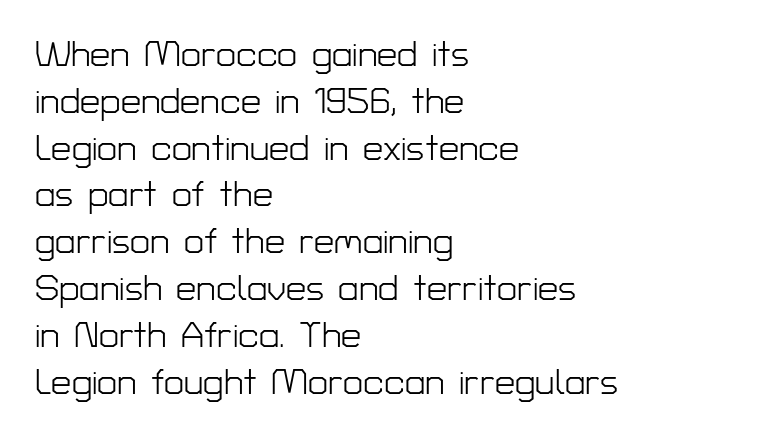
Q: Is the text bold? A: No.
Q: Is the text italic (slanted)? A: No, it is upright.
Q: Is the typeface a serif or a sans-serif typeface? A: Sans-serif.
Q: Is the text underlined? A: No.
Q: How is the paragraph aligned? A: Left-aligned.
Q: Is the spacing between letters normal or unusually wide? A: Normal.
Q: Is the spacing between lines tight, normal or loose? A: Normal.
Q: Width (condensed, normal, or wide)? A: Normal.
Q: Stroke contrast? A: Low.
Q: x-height? A: Medium.
Q: Monospaced? A: No.
